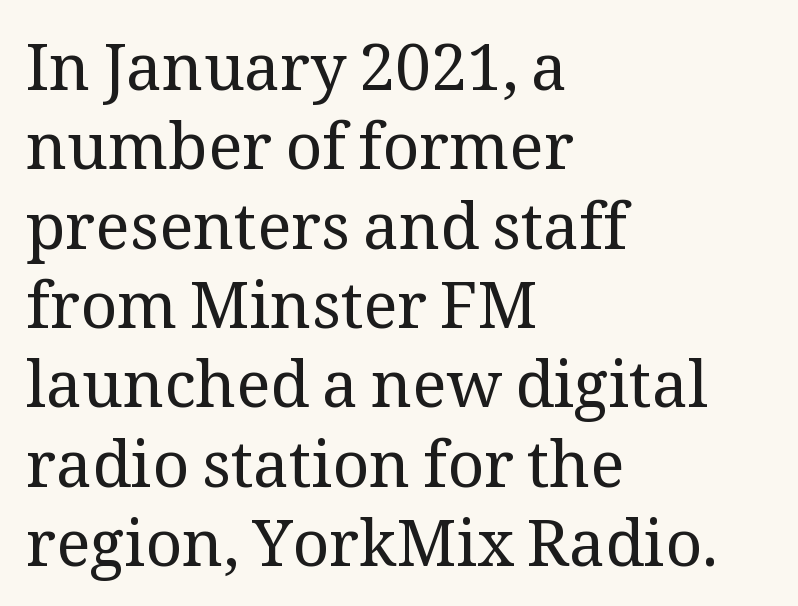
These lines are set flush left with a ragged right edge. The line texture is even and compact thanks to regular tracking. The specimen reads as upright at a glance. The text was rendered using a seriffed face with decorative stroke endings. This sample has the flowing, uneven cadence of proportional lettering.
